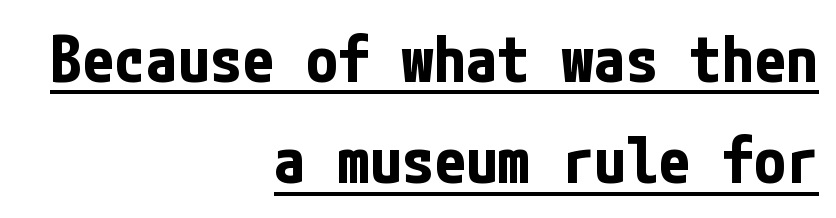
Posture: straight, roman, zero tilt. Observe the ordinary spacing: letters are neighbours, not strangers. In terms of weight, the rendering is a true, heavy bold. Horizontal bands of white between lines are of average thickness.
